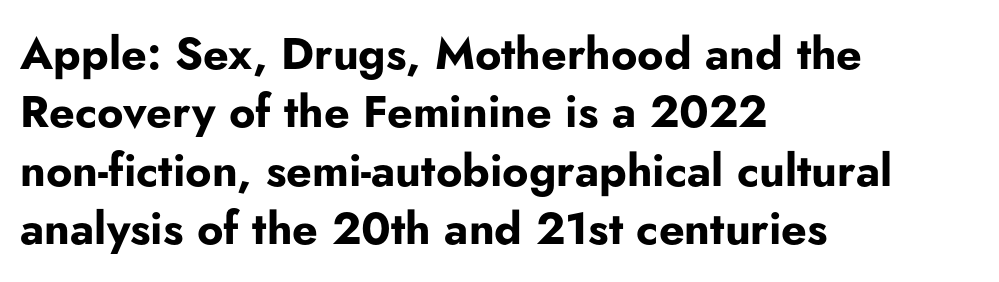
{"serif": "no", "italic": "no", "bold": "yes", "weight": "bold", "width": "normal", "stroke_contrast": "low", "x_height": "small", "monospaced": "no", "underline": "no", "align": "left", "line_spacing": "normal", "line_spacing_ratio": 1.3, "letter_spacing": "normal", "letter_spacing_em": 0.0, "glyph_px": 45}
